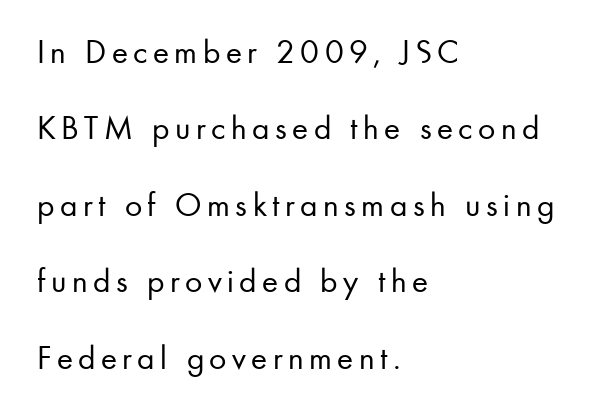
The image shows 34 px regular-weight sans-serif type, upright; set left-aligned, loose line spacing (2.25x), not underlined; low stroke contrast and a small x-height.
